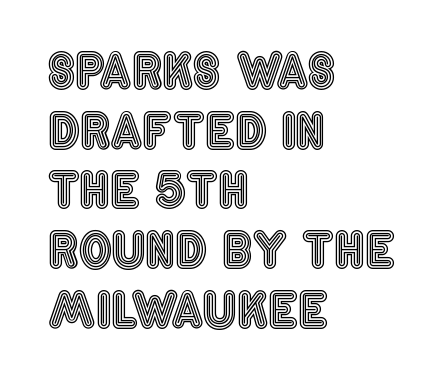
The string is rendered with underlining switched off. Unlike italic type, these characters show no tilt at all. The line-height multiplier appears to be the usual default. Between one letter and the next there's only the usual sliver of space. Varying glyph widths throughout — classic text-font behaviour. Horizontal alignment here is leftward, the default for most running prose.
